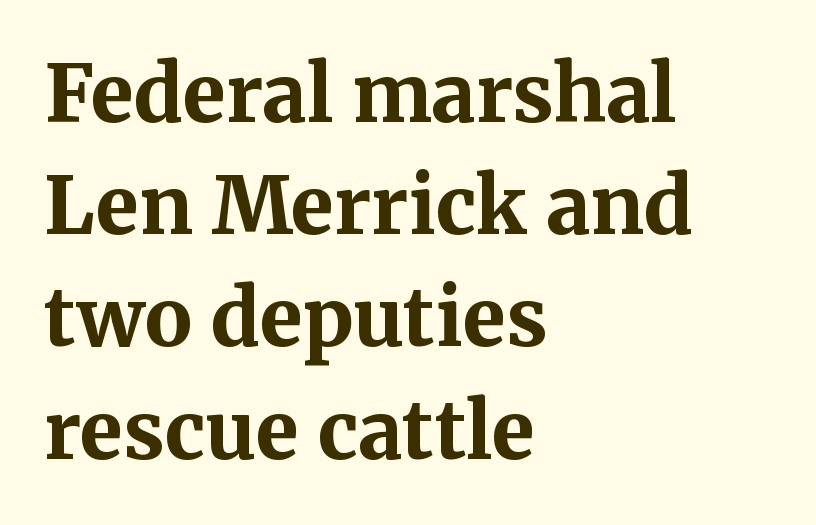
Q: Is the text bold? A: Yes.
Q: Is the text italic (slanted)? A: No, it is upright.
Q: Is the typeface a serif or a sans-serif typeface? A: Serif.
Q: Is the text underlined? A: No.
Q: How is the paragraph aligned? A: Left-aligned.
Q: Is the spacing between letters normal or unusually wide? A: Normal.
Q: Is the spacing between lines tight, normal or loose? A: Normal.
Q: Width (condensed, normal, or wide)? A: Normal.
Q: Stroke contrast? A: Medium.
Q: x-height? A: Medium.
Q: Monospaced? A: No.
